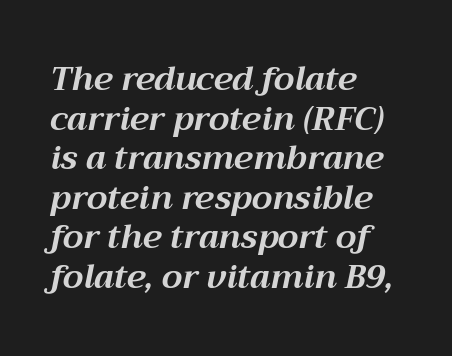
Q: Is the text bold? A: Yes.
Q: Is the text italic (slanted)? A: Yes, it leans right by about 12 degrees.
Q: Is the text underlined? A: No.
Q: How is the paragraph aligned? A: Left-aligned.
Q: Is the spacing between letters normal or unusually wide? A: Normal.
Q: Width (condensed, normal, or wide)? A: Normal.
Q: Stroke contrast? A: Medium.
Q: x-height? A: Medium.
Q: Monospaced? A: No.
